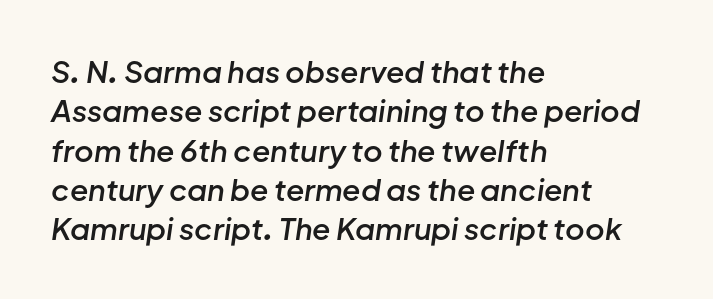
Q: Is the text bold? A: Semi-bold.
Q: Is the text italic (slanted)? A: Yes, it leans right by about 8 degrees.
Q: Is the text underlined? A: No.
Q: How is the paragraph aligned? A: Left-aligned.
Q: Is the spacing between letters normal or unusually wide? A: Normal.
Q: Is the spacing between lines tight, normal or loose? A: Normal.
Q: Width (condensed, normal, or wide)? A: Normal.
Q: Stroke contrast? A: Low.
Q: x-height? A: Medium.
Q: Monospaced? A: No.
